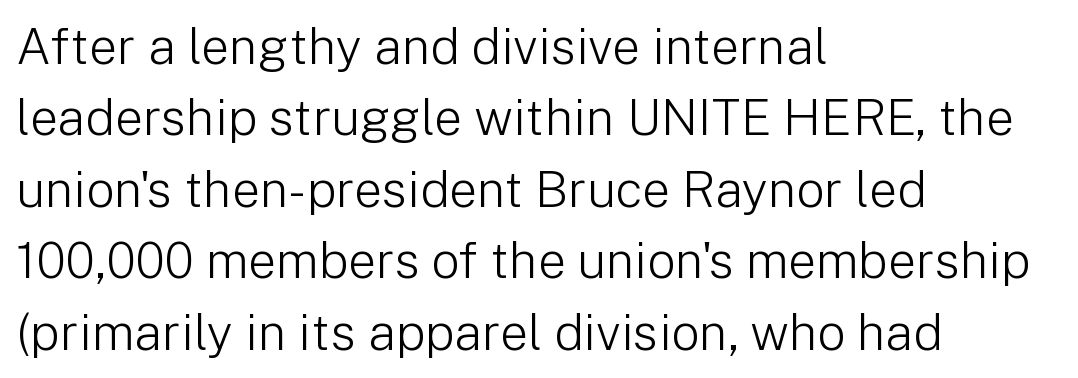
The image shows 50 px light sans-serif type, upright; set left-aligned, normal line spacing (1.43x), normal letter spacing, not underlined; low stroke contrast and a medium x-height.
